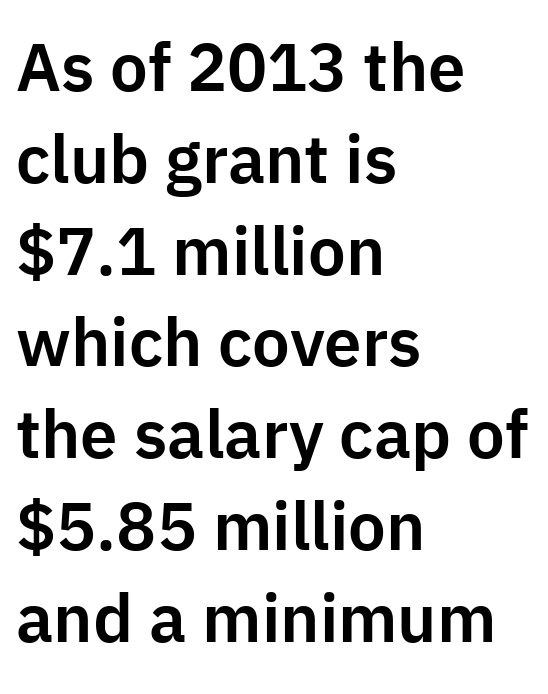
The image shows 67 px sans-serif type, upright; set left-aligned, normal line spacing (1.37x), normal letter spacing, not underlined; low stroke contrast and a medium x-height.
